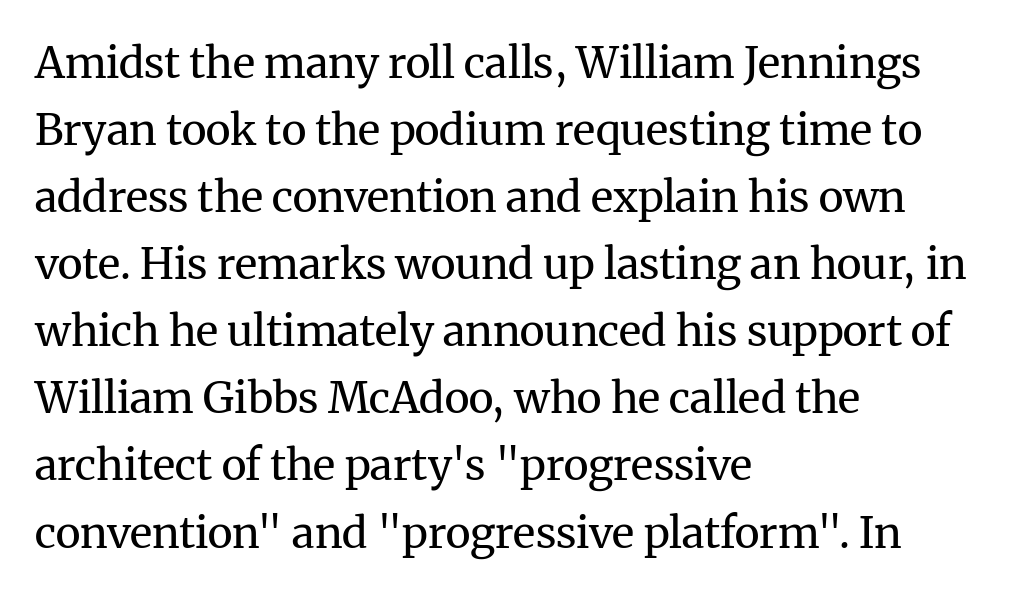
Each word holds together tightly as a unit, with standard inter-letter gaps. Vertical stems look standard width or narrower in stroke. Underline: absent. Characters remain perfectly vertical along every line.
